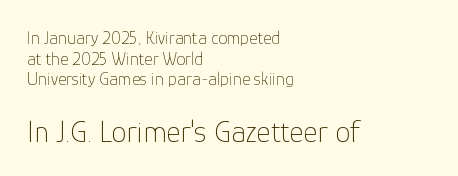
Q: Is the text bold? A: No.
Q: Is the text italic (slanted)? A: No, it is upright.
Q: Is the typeface a serif or a sans-serif typeface? A: Sans-serif.
Q: Is the text underlined? A: No.
Q: How is the paragraph aligned? A: Left-aligned.
Q: Is the spacing between letters normal or unusually wide? A: Normal.
Q: Is the spacing between lines tight, normal or loose? A: Tight.
Q: Which block of text is set in a larger size, the first (top) or the second (bottom)? A: The second (bottom) one.
Q: Width (condensed, normal, or wide)? A: Normal.
Q: Stroke contrast? A: Low.
Q: x-height? A: Medium.
Q: Monospaced? A: No.
